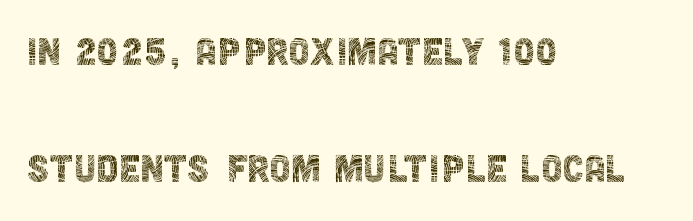
Examine the stroke ends and you'll find no serifs. Casual observation: everything's shoved over to the left. Posture: straight, roman, zero tilt. How would I describe the line gaps? Wide and relaxed. The font is comparable to plain body text, perhaps lighter.
